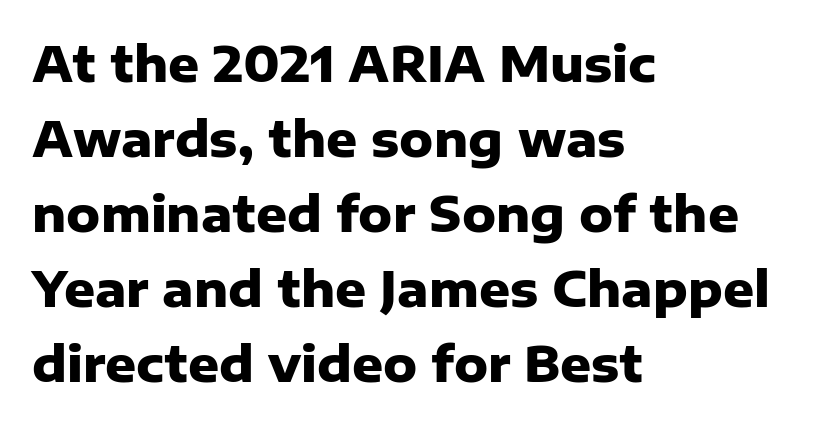
The image shows 48 px heavy sans-serif type, upright; set left-aligned, normal line spacing (1.56x), normal letter spacing, not underlined; low stroke contrast and a medium x-height.
